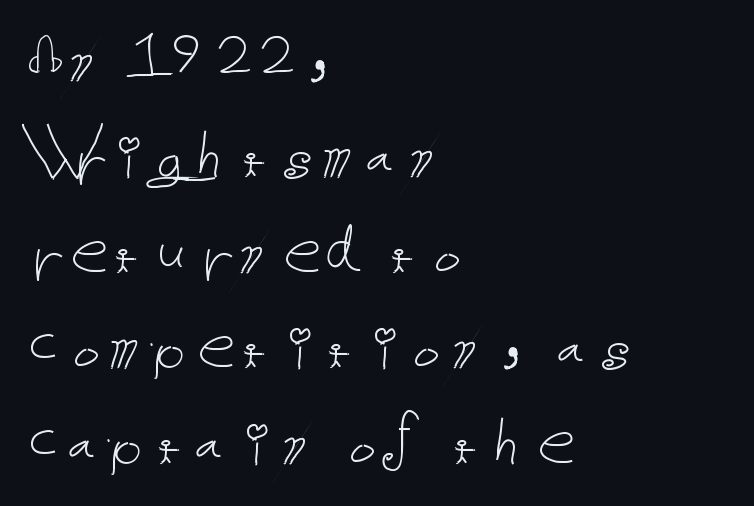
Q: Is the text bold? A: No.
Q: Is the text italic (slanted)? A: No, it is upright.
Q: Is the text underlined? A: No.
Q: How is the paragraph aligned? A: Left-aligned.
Q: Is the spacing between letters normal or unusually wide? A: Normal.
Q: Is the spacing between lines tight, normal or loose? A: Normal.
Q: Width (condensed, normal, or wide)? A: Normal.
Q: Stroke contrast? A: Low.
Q: x-height? A: Medium.
